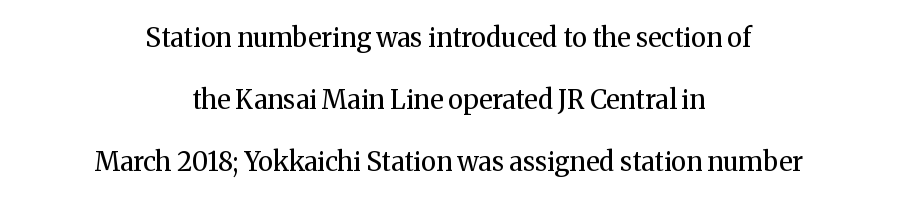
{"italic": "no", "bold": "no", "underline": "no", "align": "center", "line_spacing": "loose", "line_spacing_ratio": 2.39, "letter_spacing": "normal", "letter_spacing_em": 0.0, "glyph_px": 26}
